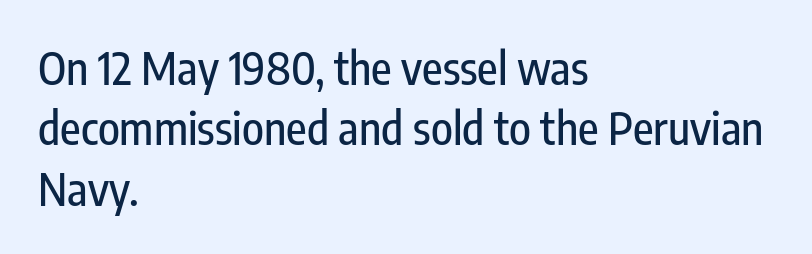
Classification — sans serif. Check the space under the baseline: it is left empty. Look at the tracking — it's just the regular setting, nothing added. The paragraph has a hard left edge and a soft right edge. Varying glyph widths throughout — classic text-font behaviour.
